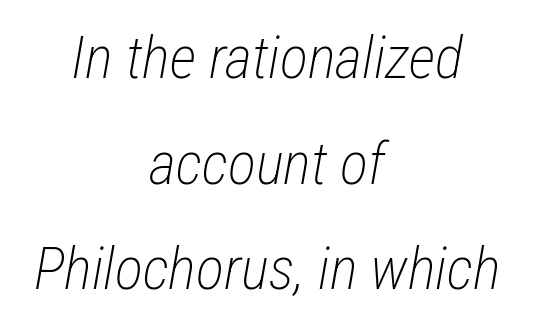
Q: Is the text bold? A: No.
Q: Is the text italic (slanted)? A: Yes, it leans right by about 12 degrees.
Q: Is the text underlined? A: No.
Q: How is the paragraph aligned? A: Centered.
Q: Is the spacing between letters normal or unusually wide? A: Normal.
Q: Width (condensed, normal, or wide)? A: Condensed.
Q: Stroke contrast? A: Low.
Q: x-height? A: Medium.
Q: Monospaced? A: No.
